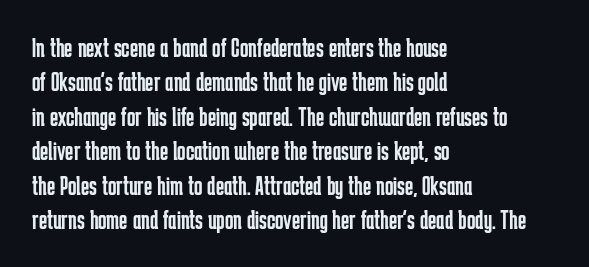
Q: Is the text bold? A: No.
Q: Is the text italic (slanted)? A: No, it is upright.
Q: Is the typeface a serif or a sans-serif typeface? A: Sans-serif.
Q: Is the text underlined? A: No.
Q: How is the paragraph aligned? A: Left-aligned.
Q: Is the spacing between letters normal or unusually wide? A: Normal.
Q: Width (condensed, normal, or wide)? A: Condensed.
Q: Stroke contrast? A: Low.
Q: x-height? A: Medium.
Q: Monospaced? A: No.
